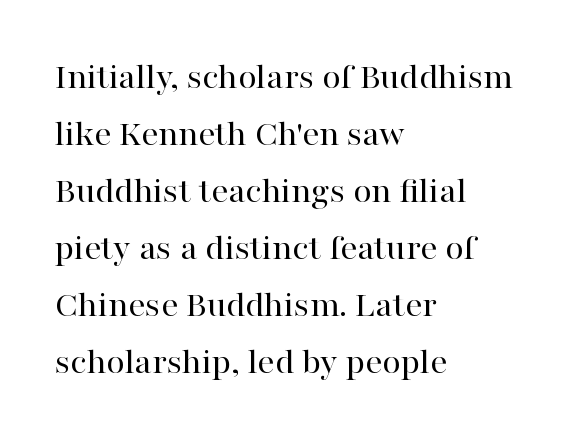
{"serif": "yes", "italic": "no", "bold": "no", "weight": "regular", "width": "normal", "stroke_contrast": "high", "x_height": "medium", "monospaced": "no", "underline": "no", "align": "left", "line_spacing": "normal", "line_spacing_ratio": 1.5, "letter_spacing": "normal", "letter_spacing_em": 0.0, "glyph_px": 38}
